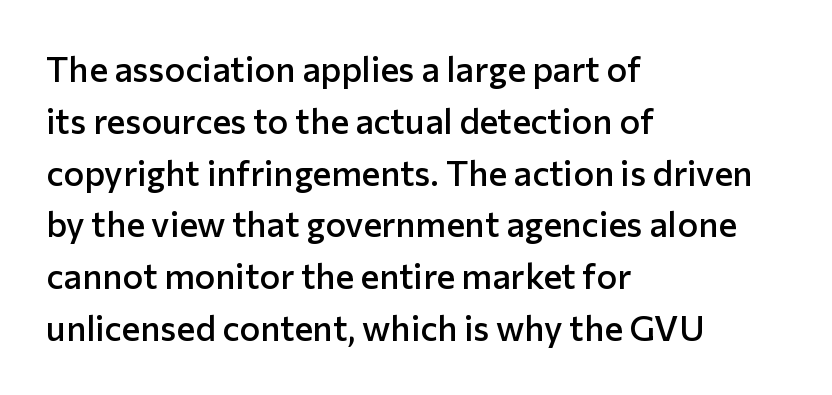
Is this a fixed-width face? No — the glyphs have proportional, varying widths. The type sits square on the baseline with zero lean. A classic flush-left, rag-right setting is used for this passage. Nope, no serifs anywhere on these letters. A clean baseline with only descenders dipping below it.
